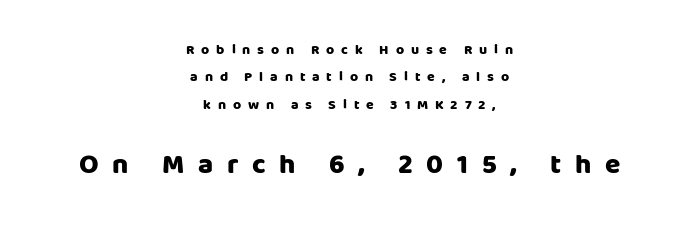
{"serif": "no", "italic": "no", "bold": "yes", "weight": "heavy", "width": "normal", "stroke_contrast": "low", "x_height": "large", "monospaced": "no", "underline": "no", "align": "center", "line_spacing": "loose", "line_spacing_ratio": 1.95, "letter_spacing": "wide", "letter_spacing_em": 0.49, "larger_block": "second", "size_ratio": 2.0, "glyph_px": 28}
